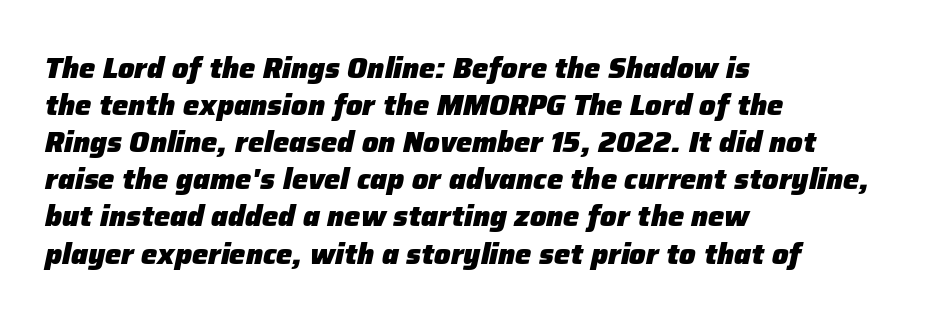
Q: Is the text bold? A: Yes.
Q: Is the text italic (slanted)? A: Yes, it leans right by about 12 degrees.
Q: Is the text underlined? A: No.
Q: How is the paragraph aligned? A: Left-aligned.
Q: Is the spacing between letters normal or unusually wide? A: Normal.
Q: Is the spacing between lines tight, normal or loose? A: Normal.
Q: Width (condensed, normal, or wide)? A: Normal.
Q: Stroke contrast? A: Low.
Q: x-height? A: Medium.
Q: Monospaced? A: No.
